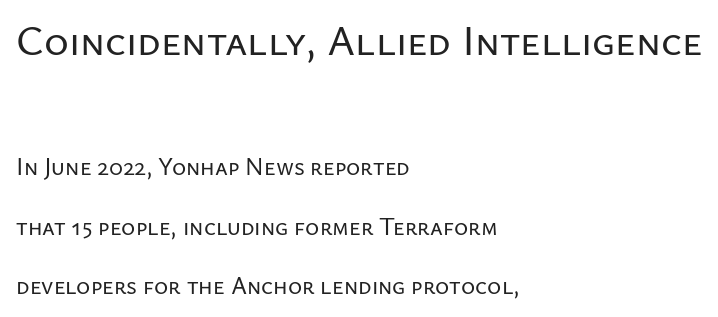
Q: Is the text italic (slanted)? A: No, it is upright.
Q: Is the typeface a serif or a sans-serif typeface? A: Sans-serif.
Q: Is the text underlined? A: No.
Q: How is the paragraph aligned? A: Left-aligned.
Q: Is the spacing between letters normal or unusually wide? A: Normal.
Q: Is the spacing between lines tight, normal or loose? A: Loose.
Q: Which block of text is set in a larger size, the first (top) or the second (bottom)? A: The first (top) one.
Q: Width (condensed, normal, or wide)? A: Normal.
Q: Stroke contrast? A: Low.
Q: x-height? A: Medium.
Q: Monospaced? A: No.
